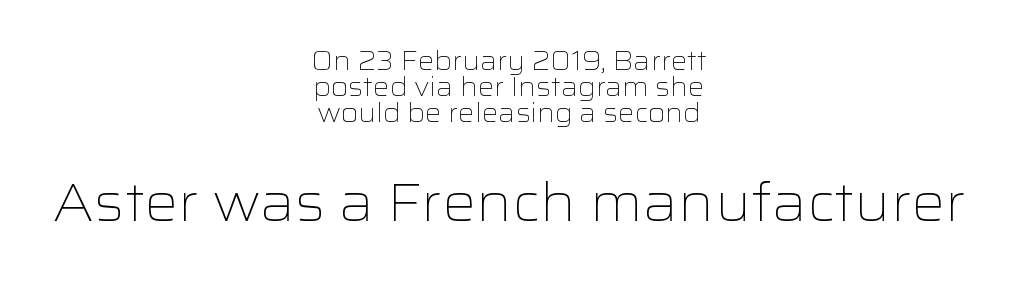
The image shows 53 px light, wide sans-serif type, upright; set centered, tight line spacing (1.0x), normal letter spacing, not underlined; the second (bottom) block is 2.04x larger; low stroke contrast and a medium x-height.
